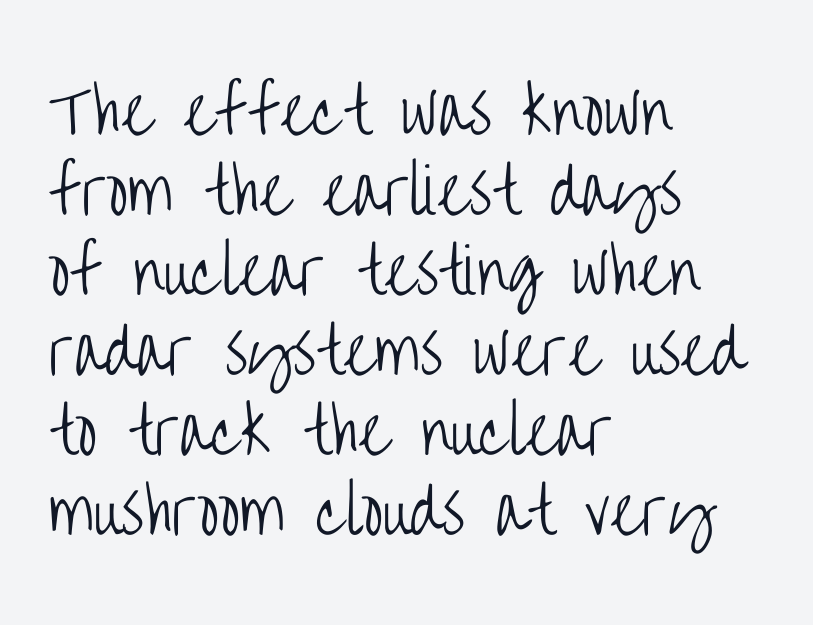
Each row of text sits above clean, open space. Line beginnings align vertically; line endings do not. The designer went with a sans here, leaving each stem footless. The typography opts for an upright posture over an oblique one. The letterforms sit at book weight or below. This sample keeps an unexceptional amount of space between lines.
